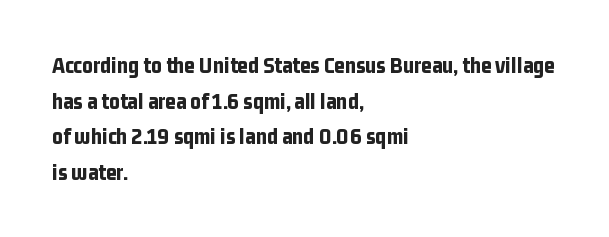
{"italic": "no", "bold": "yes", "underline": "no", "align": "left", "line_spacing": "normal", "line_spacing_ratio": 1.55, "letter_spacing": "normal", "letter_spacing_em": 0.0, "glyph_px": 23}
